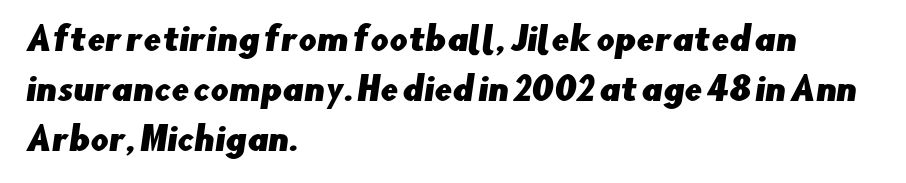
The foot of each line stays bare and open. Teacher's note: observe the even left margin — that is flush-left alignment. No feet cap the strokes, marking this as sans-serif type. What stands out about the letter spacing? Nothing — it is the standard amount. Looks like regular typesetting: each glyph gets only the width it needs.
